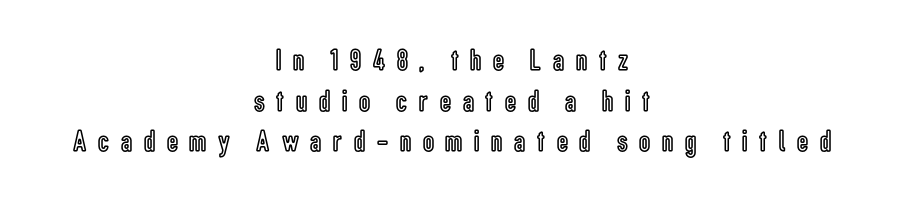
The image shows 31 px condensed type, upright; set centered, normal line spacing (1.31x), unusually wide letter spacing (+0.38 em), not underlined; a medium x-height.
